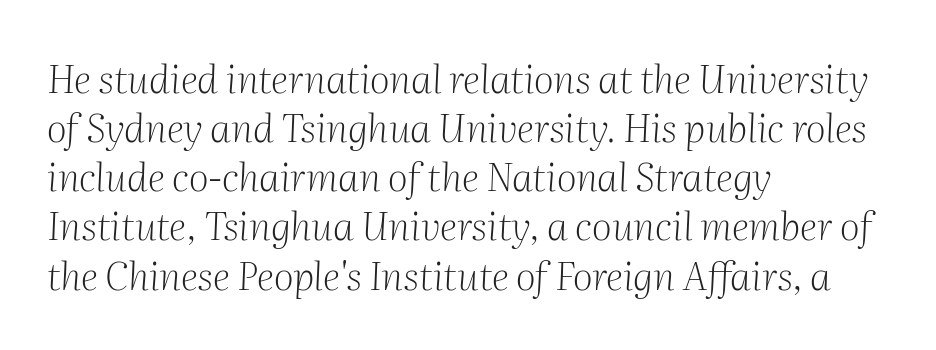
{"serif": "yes", "italic": "yes", "lean": "right", "slant_degrees": 2, "bold": "no", "weight": "light", "width": "normal", "stroke_contrast": "medium", "x_height": "medium", "monospaced": "no", "underline": "no", "align": "left", "line_spacing": "normal", "line_spacing_ratio": 1.26, "letter_spacing": "normal", "letter_spacing_em": 0.0, "glyph_px": 39}
